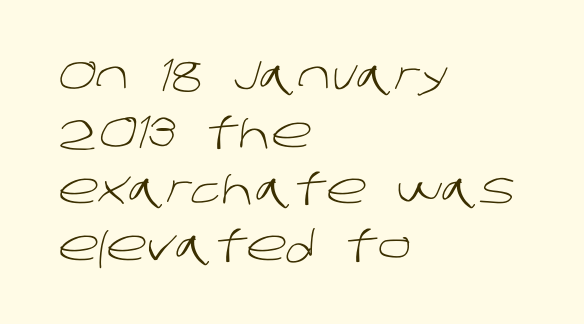
The image shows 42 px light sans-serif type; set left-aligned, normal line spacing (1.35x), normal letter spacing, not underlined; low stroke contrast and a large x-height.
